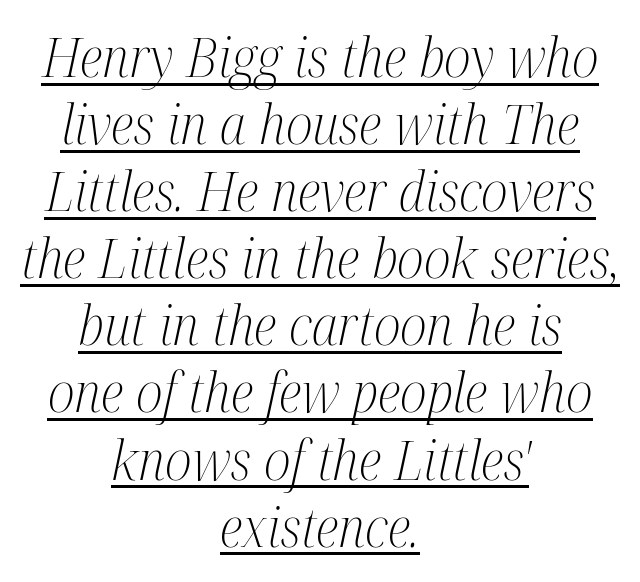
In designer terms, the underline attribute is active on this setting. Nobody touched the tracking dial on this one. Letterform terminals end in serifs throughout the passage. Compared with ordinary roman type, these characters are visibly tilted. Here the designer chose a conventional face with non-uniform glyph widths. Stem width sits at or under what a default text font uses.
